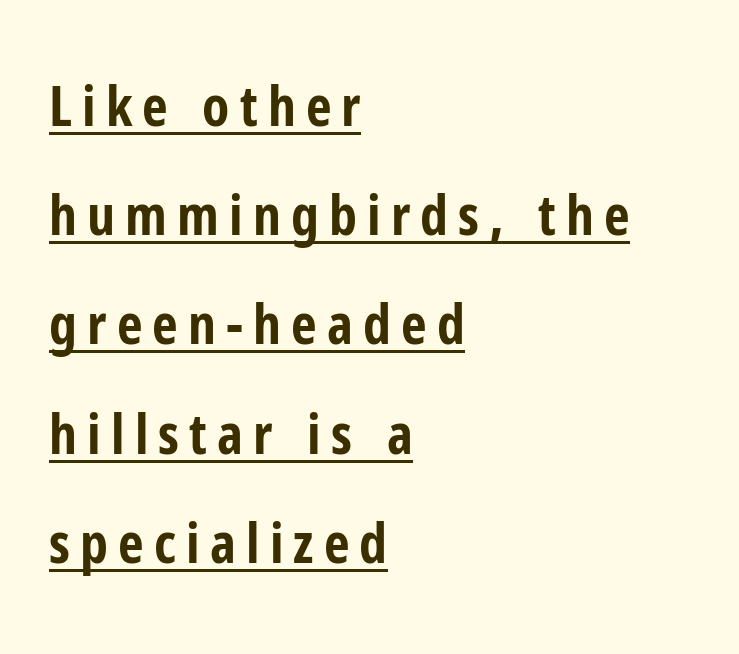
Unlike italic type, these characters show no tilt at all. One glance says open: line gaps are wider than usual. Visually the block forms a straight wall on the left and a jagged coastline on the right. Nope, no serifs anywhere on these letters.
